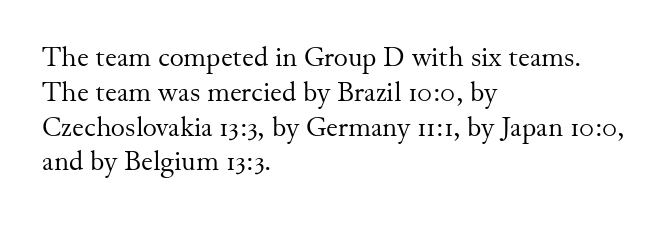
The image shows 27 px text type, upright; set left-aligned, normal line spacing (1.29x), normal letter spacing, not underlined.
